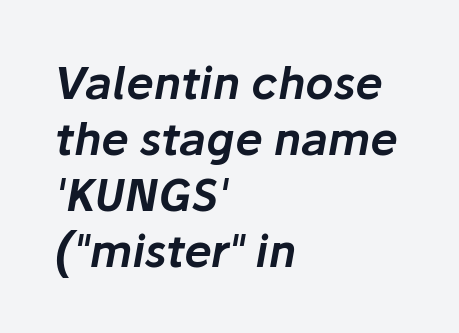
Q: Is the text italic (slanted)? A: Yes, it leans right by about 10 degrees.
Q: Is the text underlined? A: No.
Q: How is the paragraph aligned? A: Left-aligned.
Q: Is the spacing between letters normal or unusually wide? A: Normal.
Q: Is the spacing between lines tight, normal or loose? A: Normal.
Q: Width (condensed, normal, or wide)? A: Normal.
Q: Stroke contrast? A: Low.
Q: x-height? A: Medium.
Q: Monospaced? A: No.
